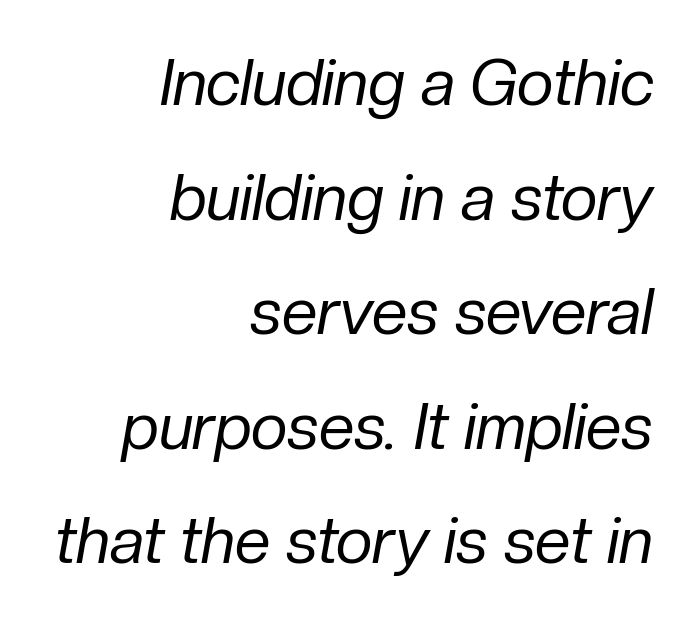
The image shows 64 px regular-weight type, italic (leaning right); set right-aligned, line spacing 1.79x, normal letter spacing, not underlined; low stroke contrast and a medium x-height.
